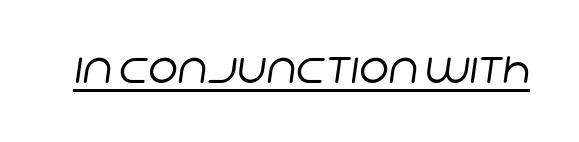
The image shows 41 px regular-weight sans-serif type; set normal letter spacing, underlined; low stroke contrast and a large x-height.
